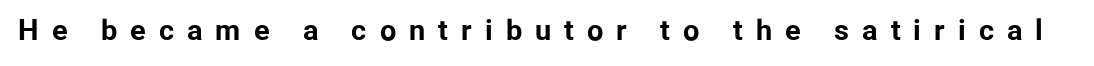
{"serif": "no", "italic": "no", "bold": "yes", "weight": "bold", "width": "normal", "stroke_contrast": "low", "x_height": "medium", "monospaced": "no", "underline": "no", "letter_spacing": "wide", "letter_spacing_em": 0.45, "glyph_px": 29}
